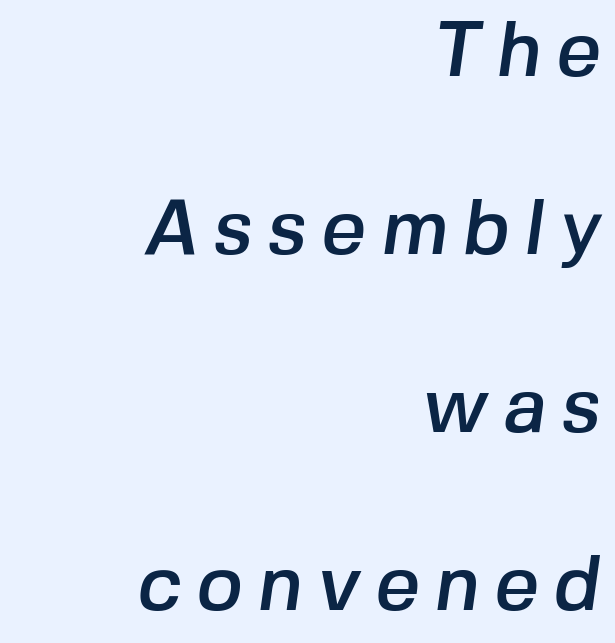
The image shows 78 px sans-serif type; set right-aligned, loose line spacing (2.28x), not underlined; low stroke contrast and a medium x-height.
